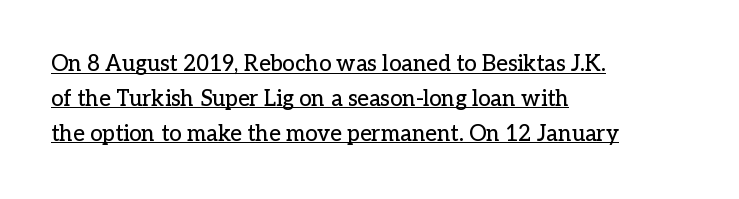
The image shows 22 px text type, upright; set left-aligned, normal line spacing (1.58x), normal letter spacing, underlined.
